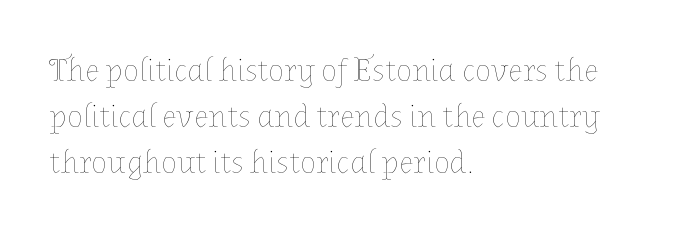
Q: Is the text bold? A: No.
Q: Is the text italic (slanted)? A: No, it is upright.
Q: Is the text underlined? A: No.
Q: How is the paragraph aligned? A: Left-aligned.
Q: Is the spacing between letters normal or unusually wide? A: Normal.
Q: Is the spacing between lines tight, normal or loose? A: Normal.
Q: Width (condensed, normal, or wide)? A: Normal.
Q: Stroke contrast? A: Low.
Q: x-height? A: Medium.
Q: Monospaced? A: No.
